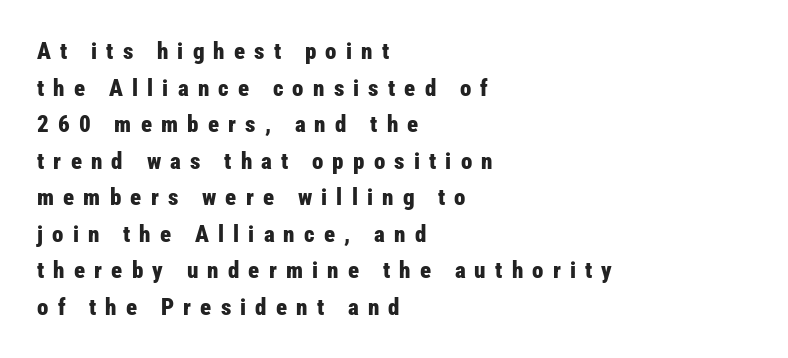
Q: Is the text bold? A: Yes.
Q: Is the text italic (slanted)? A: No, it is upright.
Q: Is the text underlined? A: No.
Q: How is the paragraph aligned? A: Left-aligned.
Q: Is the spacing between letters normal or unusually wide? A: Unusually wide.
Q: Is the spacing between lines tight, normal or loose? A: Normal.
